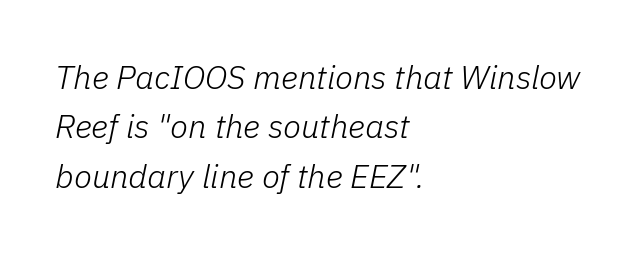
The typesetting does not lean heavy: it is not bold. Look at the tracking — it's just the regular setting, nothing added. This block has exactly the height ordinary leading produces. In CSS terms this would be text-align: left.
